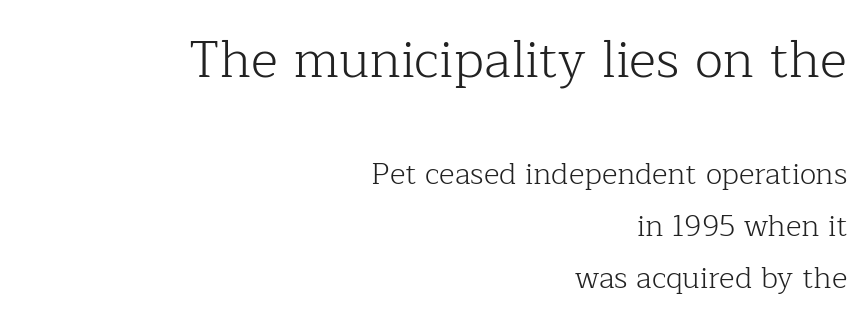
The image shows 52 px light serif type, upright; set right-aligned, line spacing 1.74x, normal letter spacing, not underlined; the first (top) block is 1.73x larger; low stroke contrast and a medium x-height.
